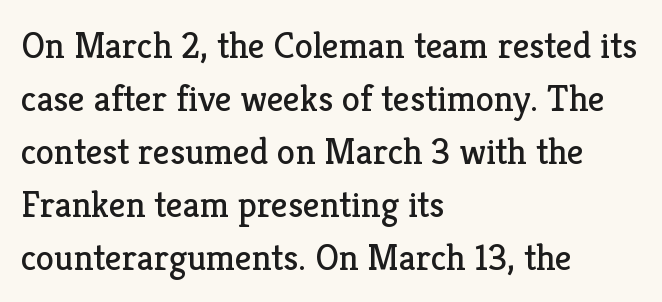
Proportional: the letters do not fall into vertical columns. Type style note: has serifs. The passage is arranged the way most books set body copy — flush left. Upright lettering throughout.
